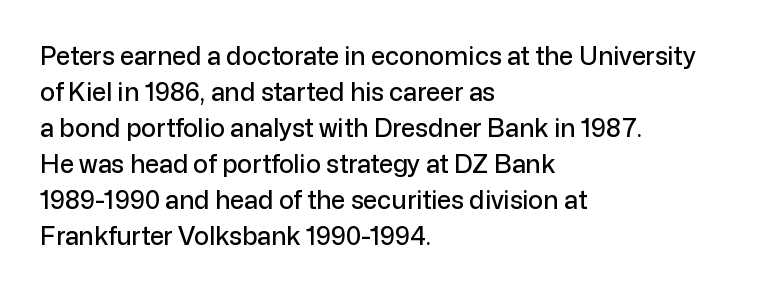
{"italic": "no", "underline": "no", "align": "left", "line_spacing": "normal", "line_spacing_ratio": 1.44, "letter_spacing": "normal", "letter_spacing_em": 0.0, "glyph_px": 25}
